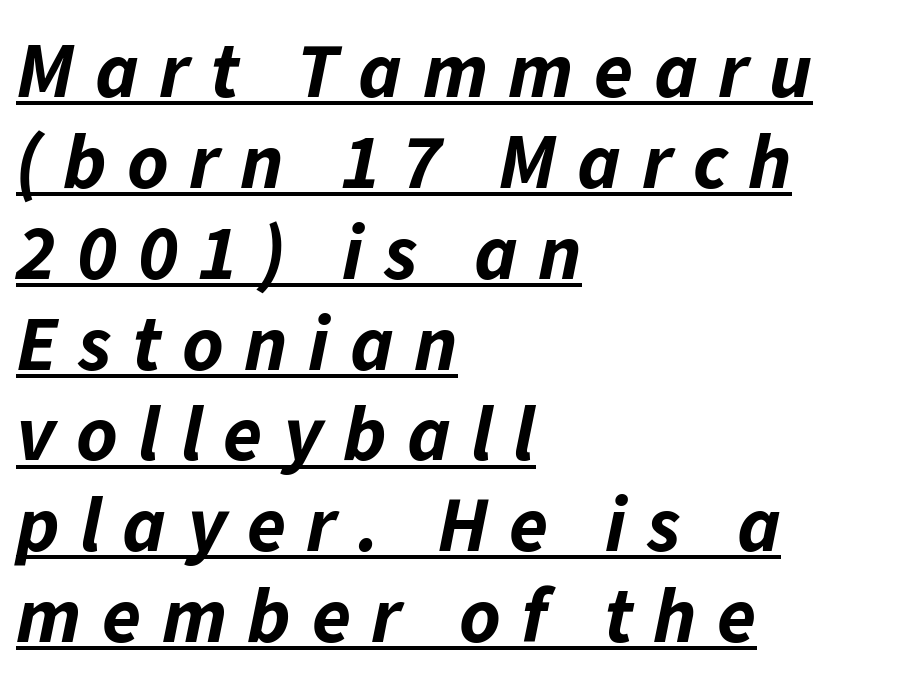
Q: Is the text bold? A: Yes.
Q: Is the text italic (slanted)? A: Yes, it leans right by about 11 degrees.
Q: Is the text underlined? A: Yes.
Q: How is the paragraph aligned? A: Left-aligned.
Q: Is the spacing between letters normal or unusually wide? A: Unusually wide.
Q: Is the spacing between lines tight, normal or loose? A: Tight.
Q: Width (condensed, normal, or wide)? A: Normal.
Q: Stroke contrast? A: Low.
Q: x-height? A: Medium.
Q: Monospaced? A: No.
